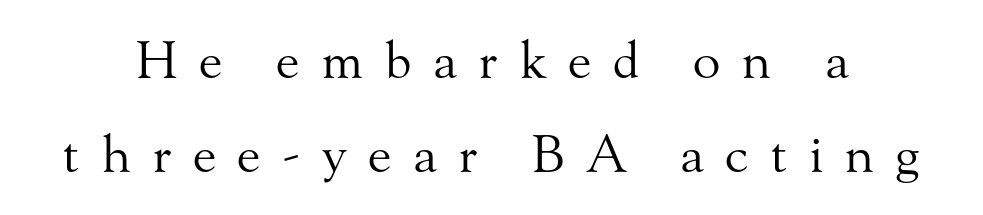
The image shows 51 px regular-weight serif type, upright; set line spacing 1.85x, unusually wide letter spacing (+0.42 em), not underlined; medium stroke contrast and a small x-height.
